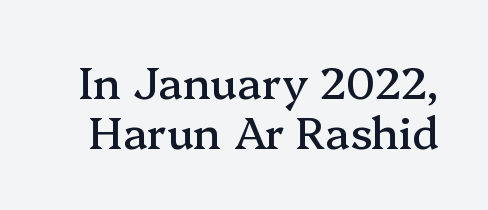
The image shows 44 px serif type, upright; set tight line spacing (1.13x), normal letter spacing, not underlined; medium stroke contrast and a medium x-height.
